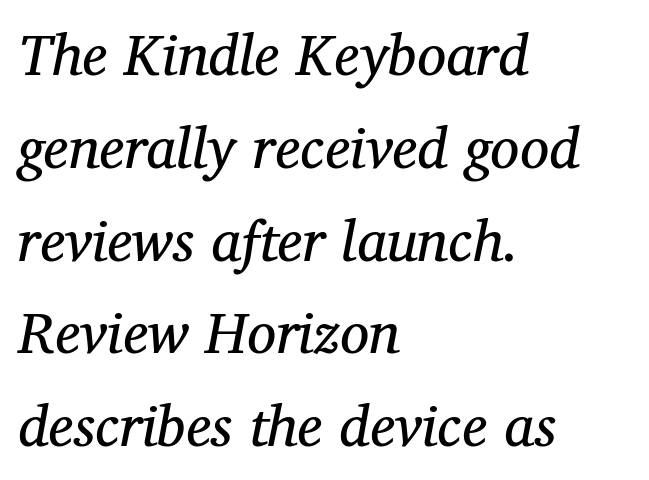
Slant detected: the letters are inclined. The line texture is even and compact thanks to regular tracking. Leading matches the norm, producing a regular column. Examine the stroke ends and you'll spot serifs. The baseline area is clear.
